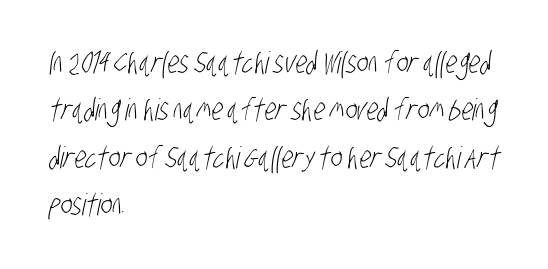
The image shows 30 px light, condensed sans-serif type; set left-aligned, normal line spacing (1.58x), normal letter spacing, not underlined; low stroke contrast and a large x-height.
